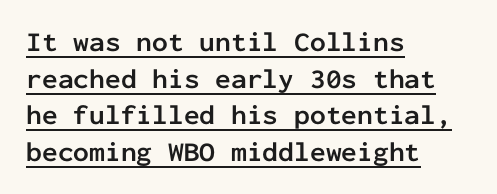
The letters carry no serifs — their stems end cleanly without finishing strokes. If you drew a line through each stem, it would be perfectly vertical. Notice how a bar underscores the lettering throughout. Looks like terminal output: every glyph gets an equal slot. This rendering leaves character spacing at its baseline value.
